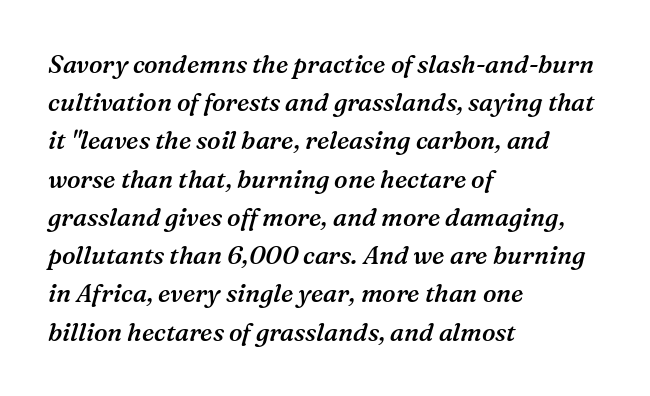
The text carries the slant typical of an italic or oblique font. Short note: letters normally spaced. Unmarked baselines from the first word to the last. Students, observe: this is what conventionally led text looks like.
